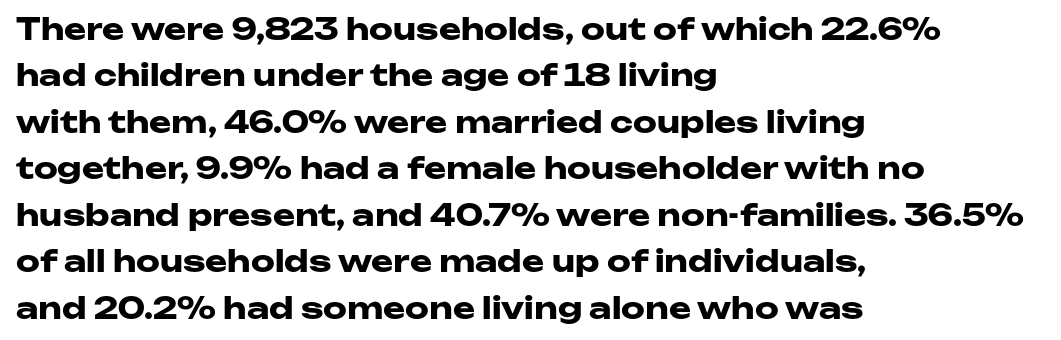
This rendering features lettering with no underline. Normally led — the rows are evenly, conventionally spaced. These lines are rendered in a variable-pitch font. Words appear dense and cohesive because spacing is normal.
